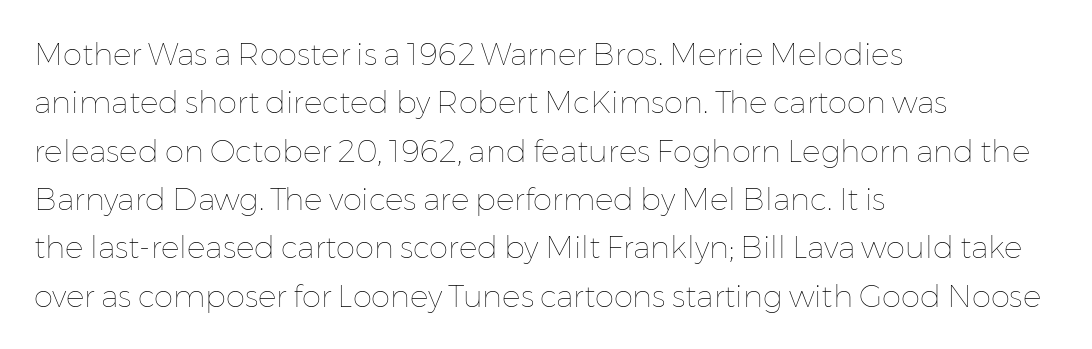
Q: Is the text bold? A: No.
Q: Is the text italic (slanted)? A: No, it is upright.
Q: Is the text underlined? A: No.
Q: How is the paragraph aligned? A: Left-aligned.
Q: Is the spacing between letters normal or unusually wide? A: Normal.
Q: Is the spacing between lines tight, normal or loose? A: Normal.
Q: Width (condensed, normal, or wide)? A: Normal.
Q: Stroke contrast? A: Low.
Q: x-height? A: Medium.
Q: Monospaced? A: No.
